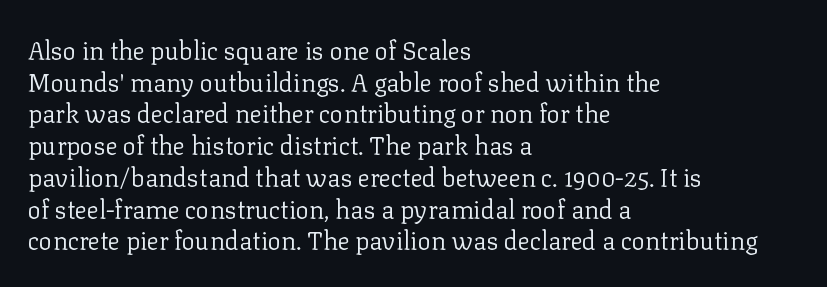
The characters are drawn with everyday or finer stroke widths. The string is rendered with underlining switched off. Leading matches the norm, producing a regular column. This sample uses plain, unmodified letter spacing.
